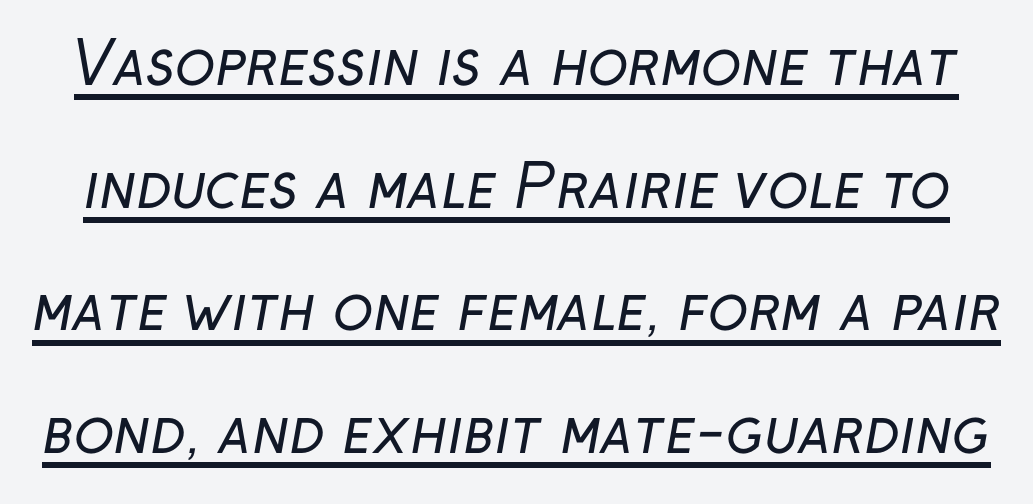
{"serif": "no", "bold": "no", "weight": "regular", "width": "normal", "stroke_contrast": "low", "x_height": "medium", "monospaced": "no", "underline": "yes", "line_spacing": "loose", "line_spacing_ratio": 2.08, "letter_spacing": "normal", "letter_spacing_em": 0.0, "glyph_px": 59}
